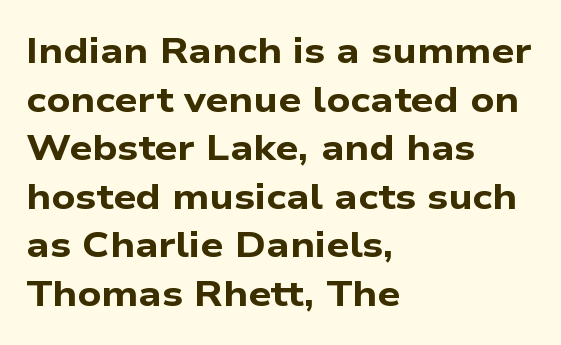
The image shows 36 px bold, wide sans-serif type; set left-aligned, normal line spacing (1.35x), normal letter spacing, not underlined; low stroke contrast and a medium x-height.
